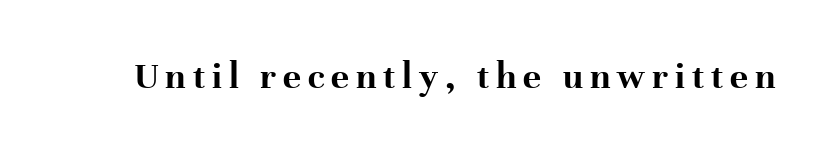
The words here are not underlined. Thick stems and heavy bowls — unmistakably bold. Each letter's strokes conclude with small projecting serifs. Spacing verdict: proportional, widths tailored to each character.
